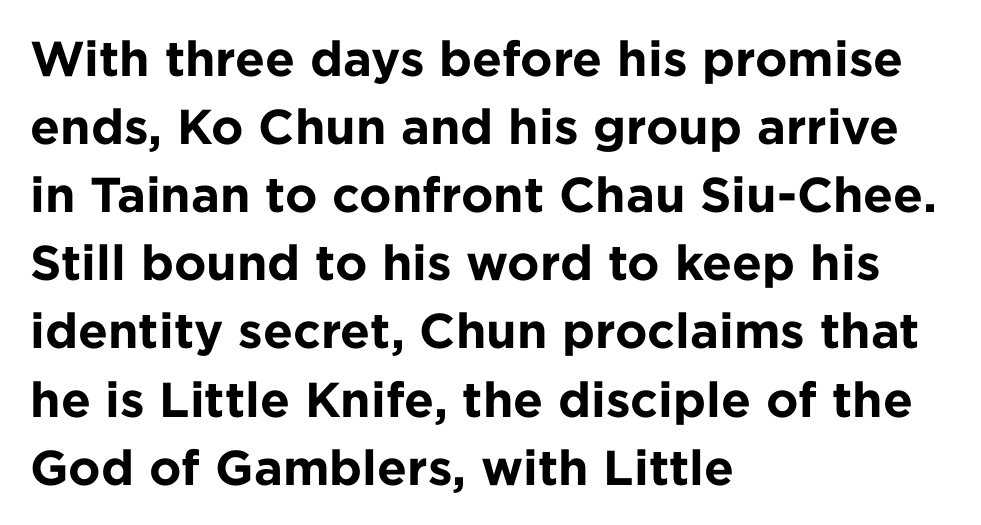
Q: Is the text bold? A: Yes.
Q: Is the text italic (slanted)? A: No, it is upright.
Q: Is the typeface a serif or a sans-serif typeface? A: Sans-serif.
Q: Is the text underlined? A: No.
Q: How is the paragraph aligned? A: Left-aligned.
Q: Is the spacing between letters normal or unusually wide? A: Normal.
Q: Is the spacing between lines tight, normal or loose? A: Normal.
Q: Width (condensed, normal, or wide)? A: Normal.
Q: Stroke contrast? A: Low.
Q: x-height? A: Medium.
Q: Monospaced? A: No.
